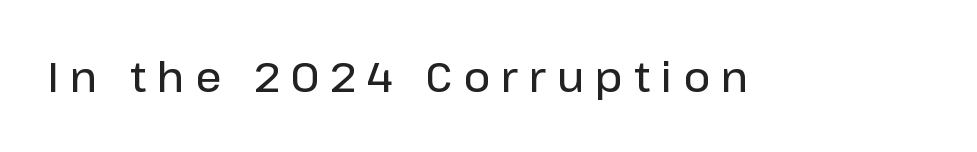
Weight check: semibold — heavier than regular, not quite bold. In terms of letterform style, serifs are entirely absent. The letterforms stand isolated, each surrounded by extra space. Upright lettering throughout. Character widths vary here, with narrow letters taking less room than wide ones.
